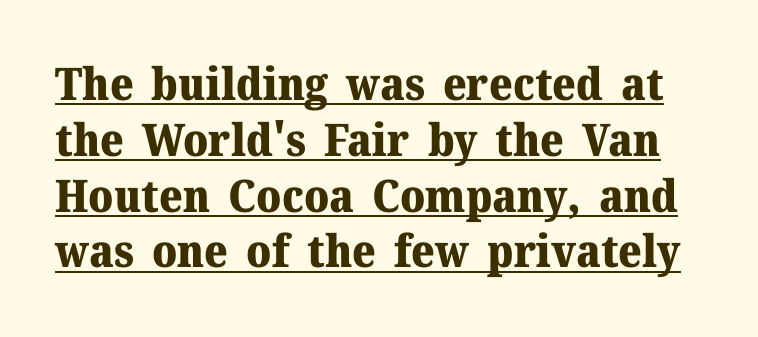
Q: Is the text bold? A: Yes.
Q: Is the text italic (slanted)? A: No, it is upright.
Q: Is the typeface a serif or a sans-serif typeface? A: Serif.
Q: Is the text underlined? A: Yes.
Q: Is the spacing between letters normal or unusually wide? A: Normal.
Q: Width (condensed, normal, or wide)? A: Normal.
Q: Stroke contrast? A: Medium.
Q: x-height? A: Medium.
Q: Monospaced? A: No.
